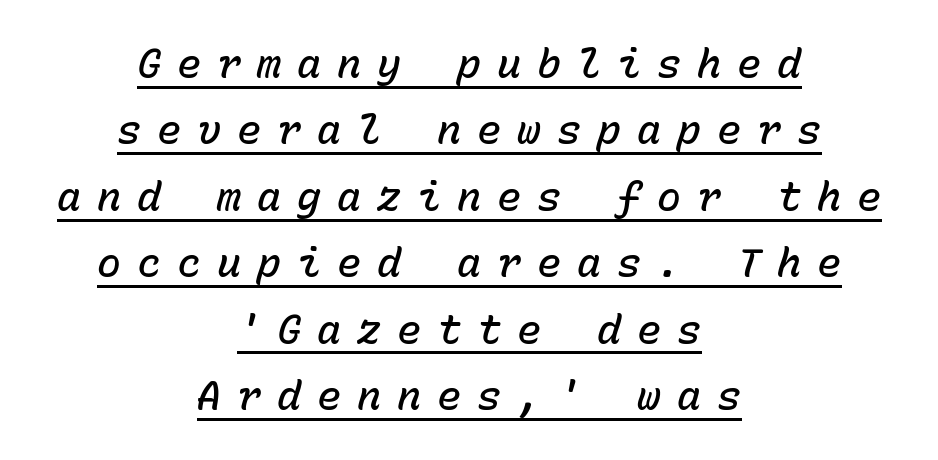
The tracking reads as deliberately expanded to a designer's eye. The rendering positions every line midway between the sides. What's the leading like? Ordinary, nothing unusual. The letters march in equal steps, a hallmark of fixed-pitch type. Bold? Not quite — semibold, heavier than regular but stopping short. Slant detected: the letters are inclined.
